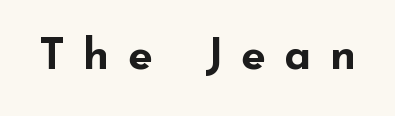
The tracking reads as deliberately expanded to a designer's eye. The font's upright variant was chosen for this text. Looks like regular typesetting: each glyph gets only the width it needs. Words float on clear page, feet unadorned. Are there feet on the stems? There aren't — it's a sans.
